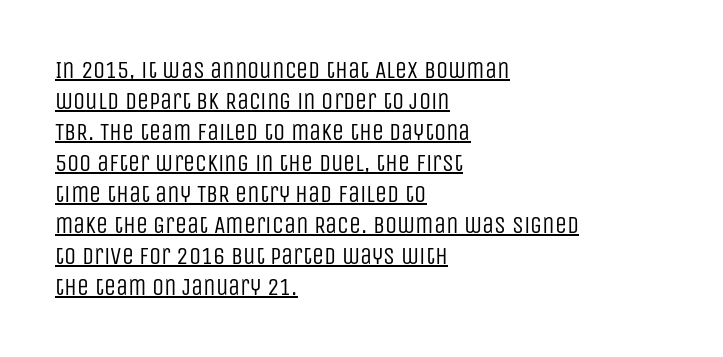
Left-aligned paragraph, ragged on the right. The letters stand straight up with perfectly vertical stems. A typesetter would call this leading conventional body-copy spacing. There is no visible air inserted between adjacent glyphs. Stems here are at most as thick as an everyday book face.
